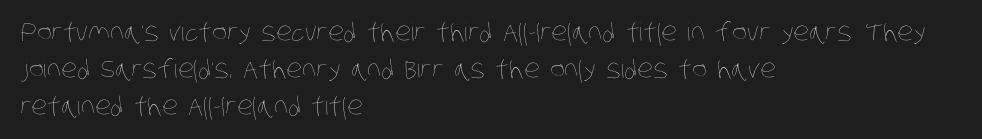
Layout note: lines flush left. You could call the tracking neutral — neither tight nor loose. Type without underlining. How would I describe the line gaps? Plain and ordinary. Bold? No — there's no thickening of the strokes.
